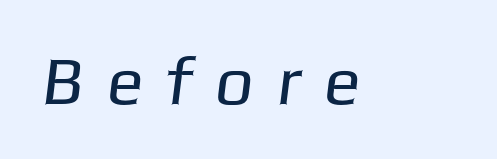
{"serif": "no", "bold": "no", "weight": "regular", "width": "normal", "stroke_contrast": "low", "x_height": "medium", "monospaced": "no", "underline": "no", "letter_spacing": "wide", "letter_spacing_em": 0.34, "glyph_px": 68}
